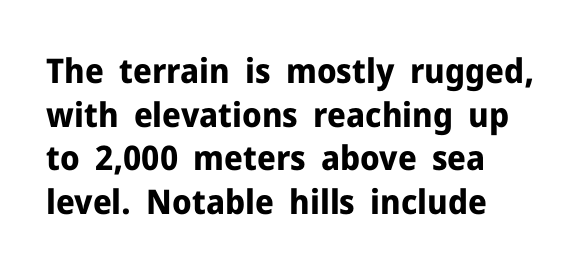
The image shows 34 px bold sans-serif type, upright; set left-aligned, normal line spacing (1.28x), normal letter spacing, not underlined; low stroke contrast and a medium x-height.
